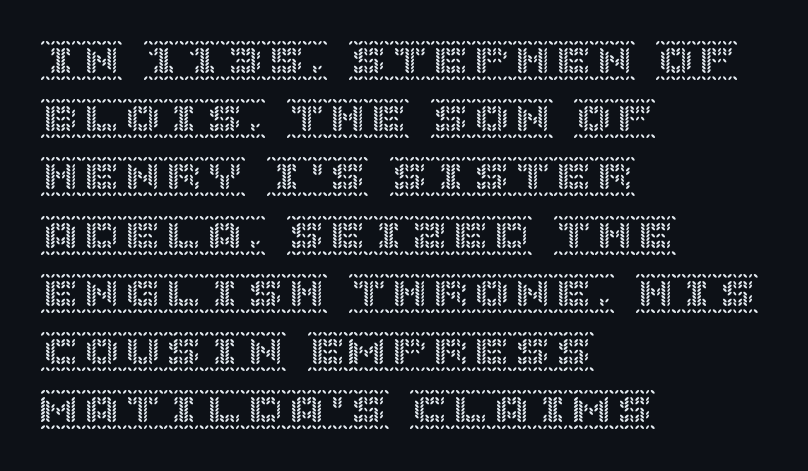
{"italic": "no", "width": "normal", "x_height": "large", "underline": "no", "align": "left", "line_spacing": "normal", "line_spacing_ratio": 1.42, "letter_spacing": "normal", "letter_spacing_em": 0.0, "glyph_px": 41}
